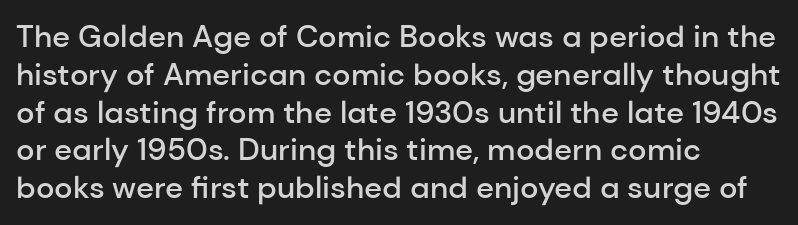
Rendered with straight, roman letterforms. This sample has the flowing, uneven cadence of proportional lettering. Note: no serifs on the glyphs. The rendering uses a semibold face; strokes are thickened but not to full bold. You could call the tracking neutral — neither tight nor loose.
